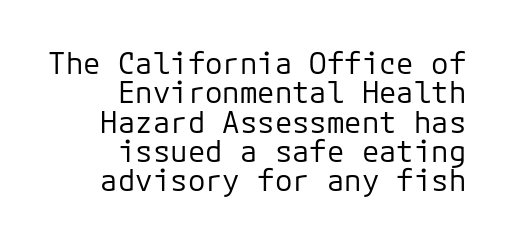
{"serif": "no", "italic": "no", "bold": "no", "weight": "regular", "width": "normal", "stroke_contrast": "low", "x_height": "medium", "underline": "no", "align": "right", "line_spacing": "tight", "line_spacing_ratio": 1.01, "letter_spacing": "normal", "letter_spacing_em": 0.0, "glyph_px": 29}
